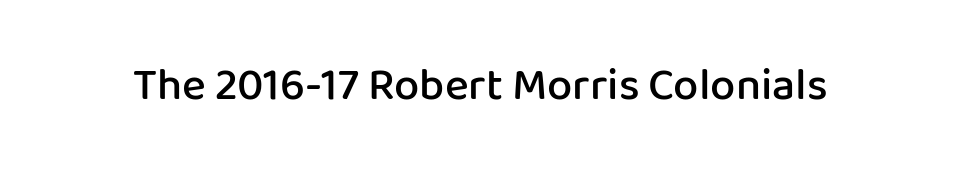
{"serif": "no", "italic": "no", "bold": "semi", "weight": "semibold", "width": "normal", "stroke_contrast": "low", "x_height": "medium", "monospaced": "no", "underline": "no", "letter_spacing": "normal", "letter_spacing_em": 0.0, "glyph_px": 45}
